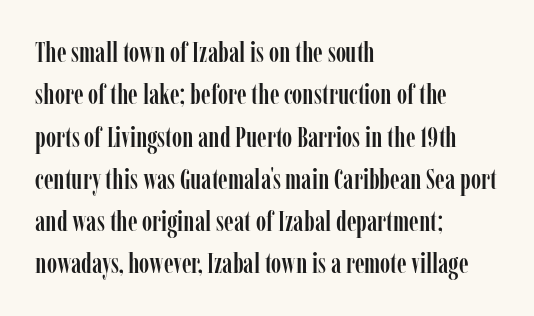
Look at the tracking — it's just the regular setting, nothing added. The lettering stays uniformly vertical, giving the passage a roman look. Descender tails drop into unmarked territory. This sample uses a serif face. This sample keeps an unexceptional amount of space between lines.
